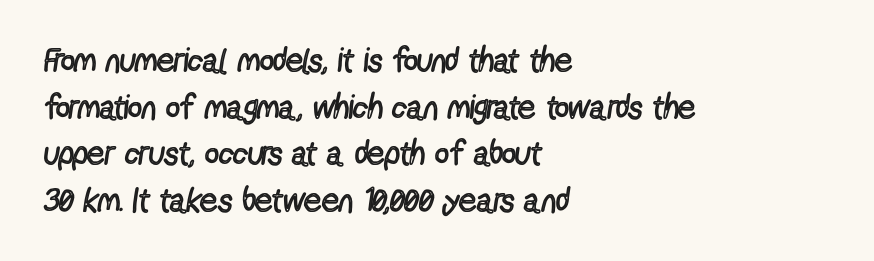
Unlike a traditional serif, this face leaves its strokes unadorned. The letters sit at their default tracking, neither squeezed nor spread. Looks like regular typesetting: each glyph gets only the width it needs. Interline gaps are of average width in this sample. A bare baseline throughout the passage.
